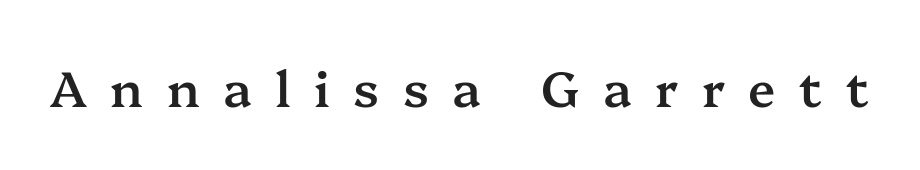
The image shows 50 px semibold serif type, upright; set unusually wide letter spacing (+0.47 em), not underlined; medium stroke contrast and a medium x-height.
